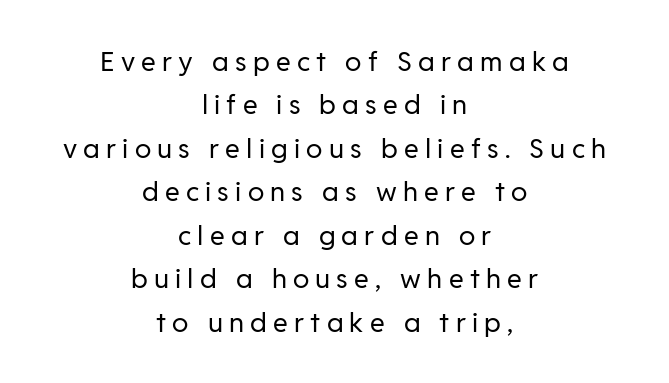
The image shows 27 px text type, upright; set centered, normal line spacing (1.61x), unusually wide letter spacing (+0.23 em), not underlined.
